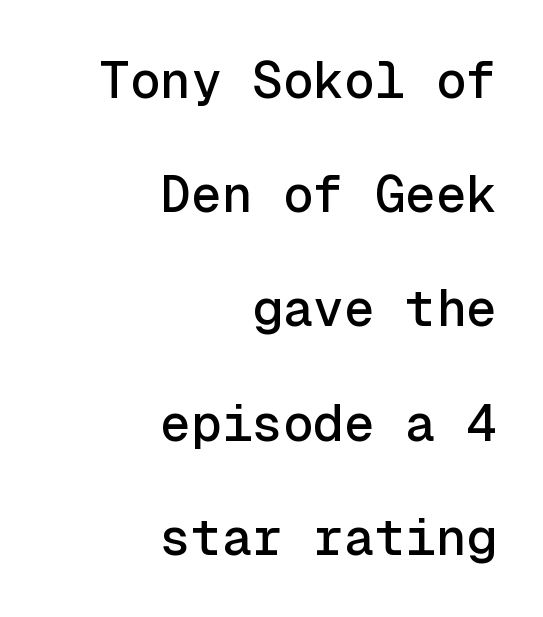
This is roman type, the default non-slanted kind. Characters follow at the spacing the type designer built in. Honestly, the rows look like they've been pulled way apart. In CSS terms this would be text-align: right. The foot of each line stays bare and open. The designer went with a sans here, leaving each stem footless.
